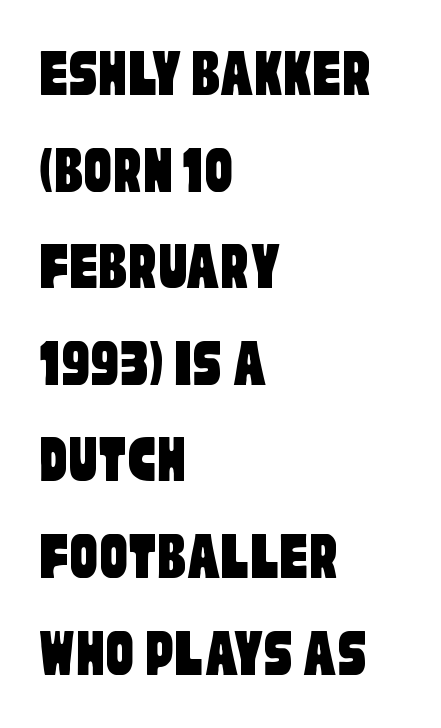
Q: Is the typeface a serif or a sans-serif typeface? A: Sans-serif.
Q: Is the text underlined? A: No.
Q: How is the paragraph aligned? A: Left-aligned.
Q: Is the spacing between letters normal or unusually wide? A: Normal.
Q: Is the spacing between lines tight, normal or loose? A: Normal.
Q: Width (condensed, normal, or wide)? A: Condensed.
Q: Stroke contrast? A: Low.
Q: x-height? A: Large.
Q: Monospaced? A: No.
